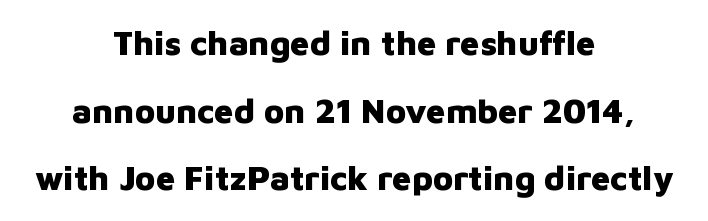
The image shows 34 px heavy sans-serif type, upright; set centered, loose line spacing (1.99x), normal letter spacing, not underlined; low stroke contrast and a medium x-height.
